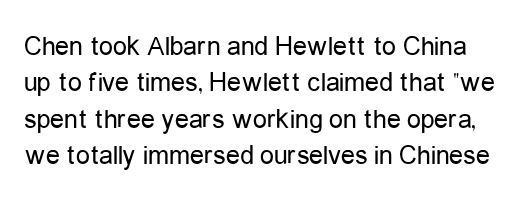
{"serif": "no", "italic": "no", "bold": "no", "weight": "regular", "width": "condensed", "stroke_contrast": "low", "x_height": "medium", "monospaced": "no", "underline": "no", "line_spacing": "normal", "line_spacing_ratio": 1.3, "letter_spacing": "normal", "letter_spacing_em": 0.0, "glyph_px": 28}
